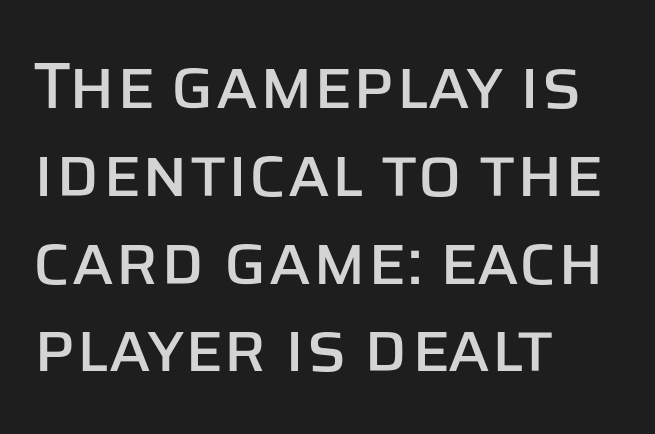
The image shows 66 px sans-serif type, upright; set left-aligned, normal line spacing (1.33x), normal letter spacing, not underlined; low stroke contrast and a large x-height.
